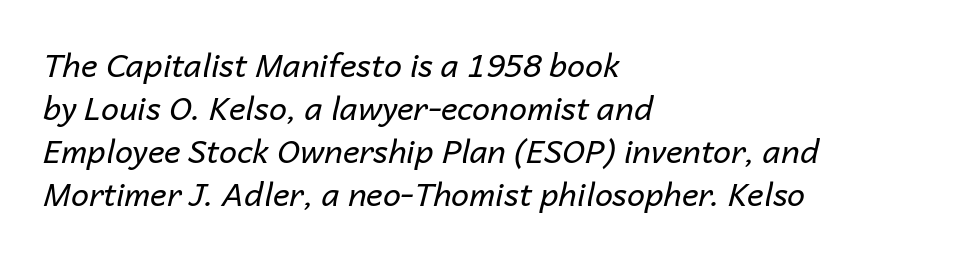
Posture: slanted. The characters are drawn with everyday or finer stroke widths. A normal amount of white space separates one row of letters from the next. Standard letterfit; no display-style spreading of the glyphs. The compositor pushed each line to the left boundary.
